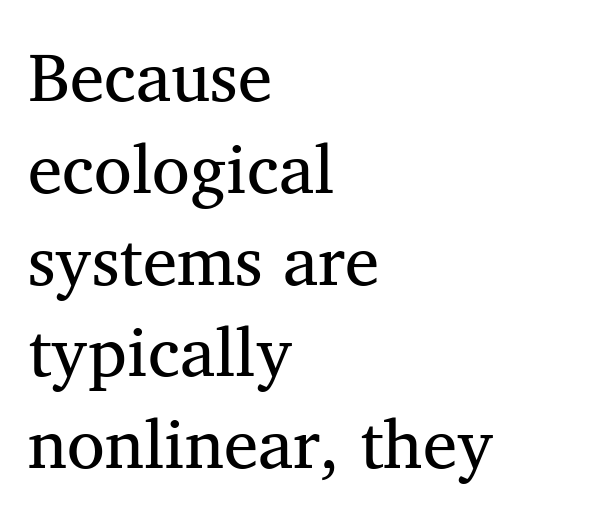
Q: Is the text bold? A: No.
Q: Is the text italic (slanted)? A: No, it is upright.
Q: Is the typeface a serif or a sans-serif typeface? A: Serif.
Q: Is the text underlined? A: No.
Q: How is the paragraph aligned? A: Left-aligned.
Q: Is the spacing between letters normal or unusually wide? A: Normal.
Q: Is the spacing between lines tight, normal or loose? A: Normal.
Q: Width (condensed, normal, or wide)? A: Normal.
Q: Stroke contrast? A: Medium.
Q: x-height? A: Medium.
Q: Monospaced? A: No.
